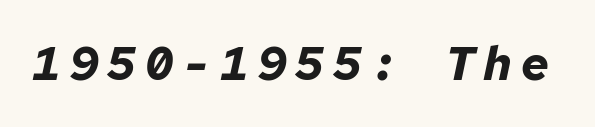
{"italic": "yes", "lean": "right", "slant_degrees": 12, "bold": "yes", "weight": "bold", "width": "normal", "stroke_contrast": "low", "x_height": "medium", "monospaced": "yes", "underline": "no", "letter_spacing": "wide", "letter_spacing_em": 0.2, "glyph_px": 47}
